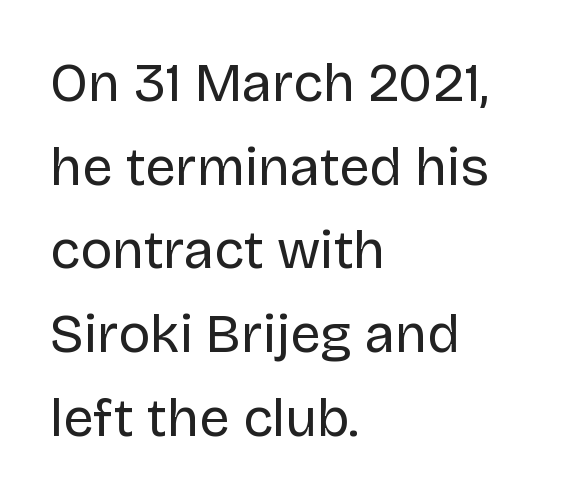
The image shows 54 px regular-weight sans-serif type, upright; set left-aligned, normal line spacing (1.55x), normal letter spacing, not underlined; low stroke contrast and a large x-height.
